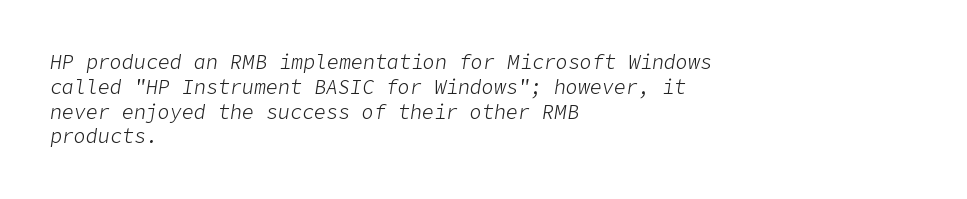
The glyphs look as if they've been sheared to an angle. The font is comparable to plain body text, perhaps lighter. The compositor pushed each line to the left boundary. Only glyphs here, with clear space below each row.
